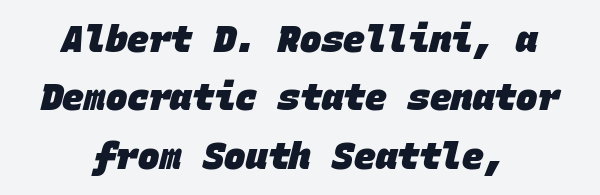
The image shows 36 px heavy sans-serif type, monospaced; set centered, normal line spacing (1.62x), normal letter spacing, not underlined; low stroke contrast and a large x-height.
